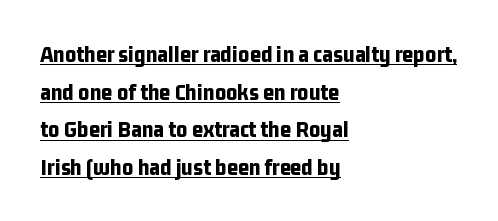
Q: Is the text bold? A: Yes.
Q: Is the text italic (slanted)? A: No, it is upright.
Q: Is the text underlined? A: Yes.
Q: How is the paragraph aligned? A: Left-aligned.
Q: Is the spacing between letters normal or unusually wide? A: Normal.
Q: Is the spacing between lines tight, normal or loose? A: Normal.
